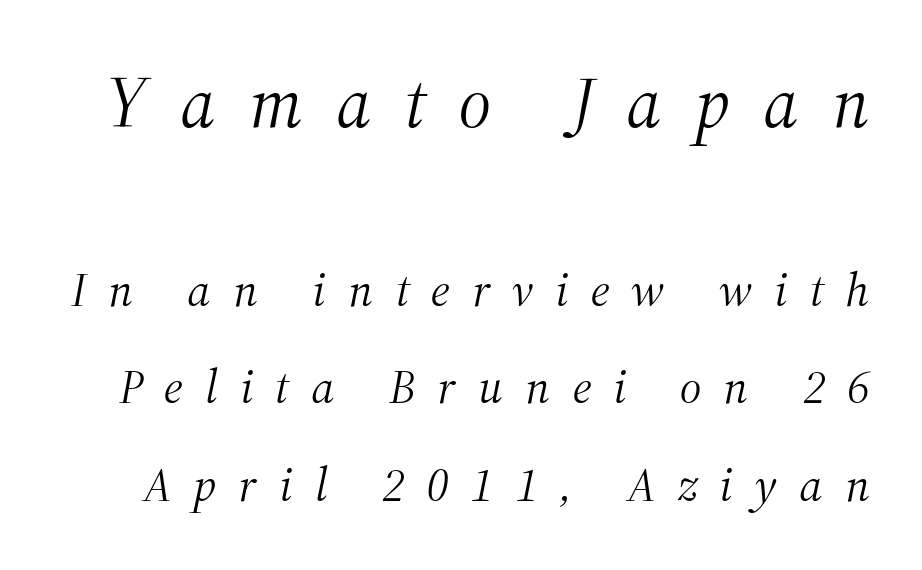
The image shows 72 px light serif type, italic (leaning right); set loose line spacing (2.03x), unusually wide letter spacing (+0.46 em), not underlined; the first (top) block is 1.5x larger; medium stroke contrast and a medium x-height.
